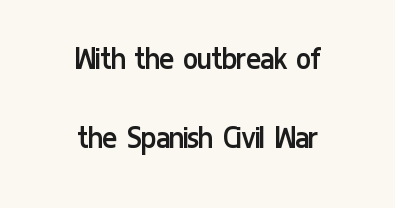
The space beneath each line is pristine and unruled. Nothing sits at the stroke ends, so this counts as sans-serif. You can tell it's not italic because the verticals are truly vertical. The line-height multiplier appears high, well above default.
